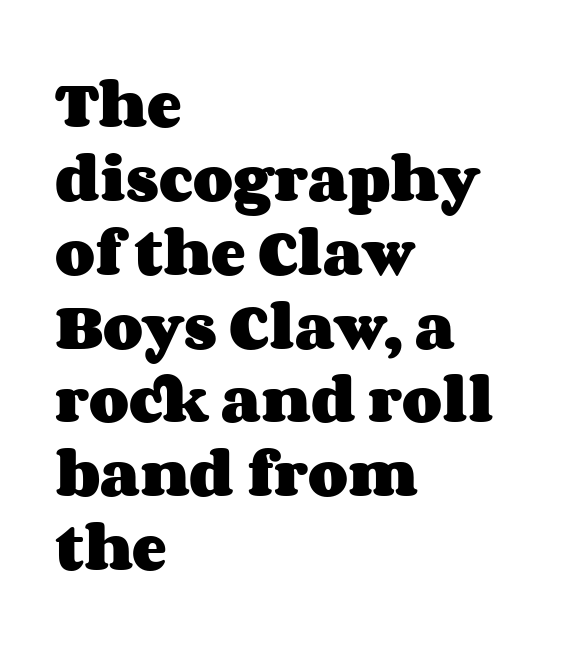
This sample is left-justified, so line endings fall wherever the words run out. Stroke thickness is high; the sample reads as a true bold. Compared with typical paragraphs, the rows here are spaced about the same. The type sits square on the baseline with zero lean. Do the characters align in a grid? No, the font is proportional.
